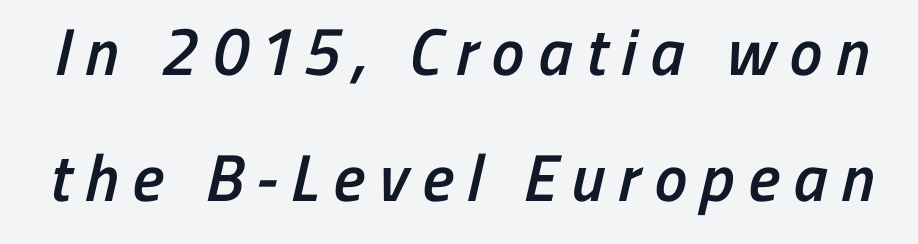
{"serif": "no", "bold": "semi", "weight": "semibold", "width": "condensed", "stroke_contrast": "low", "x_height": "medium", "monospaced": "no", "underline": "no", "line_spacing": "loose", "line_spacing_ratio": 1.91, "letter_spacing": "wide", "letter_spacing_em": 0.21, "glyph_px": 66}
